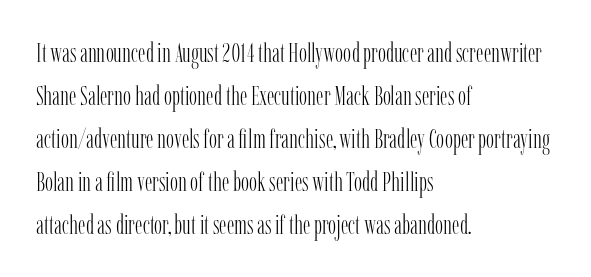
Line beginnings align vertically; line endings do not. Quick note: not italic, upright. No chunkiness to these letters — they're not bold. Default kerning and tracking; the words read as compact shapes.
